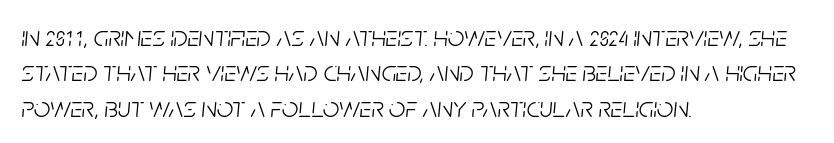
Q: Is the text bold? A: No.
Q: Is the text italic (slanted)? A: Yes, it leans right by about 5 degrees.
Q: Is the text underlined? A: No.
Q: How is the paragraph aligned? A: Left-aligned.
Q: Is the spacing between letters normal or unusually wide? A: Normal.
Q: Width (condensed, normal, or wide)? A: Condensed.
Q: Stroke contrast? A: Low.
Q: x-height? A: Large.
Q: Monospaced? A: No.
